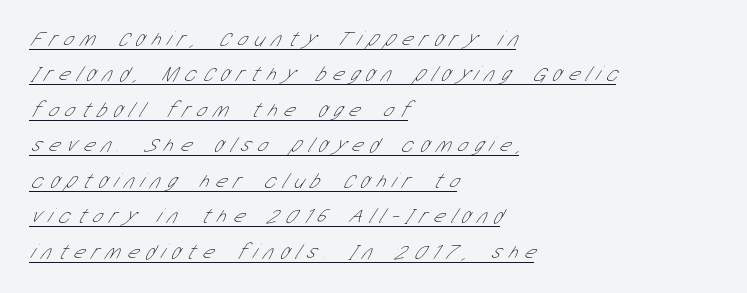
If you drew a ruler down the left edge, every line would touch it. Vertical stems look standard width or narrower in stroke. The tracking jumps out immediately: characters are airy and widely separated. The block of text has a typical density, with ordinary space between rows.
